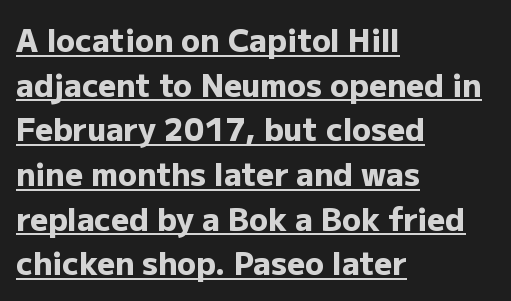
{"serif": "no", "italic": "no", "bold": "yes", "weight": "heavy", "width": "normal", "stroke_contrast": "low", "x_height": "medium", "monospaced": "no", "underline": "yes", "align": "left", "line_spacing": "normal", "line_spacing_ratio": 1.44, "letter_spacing": "normal", "letter_spacing_em": 0.0, "glyph_px": 31}
